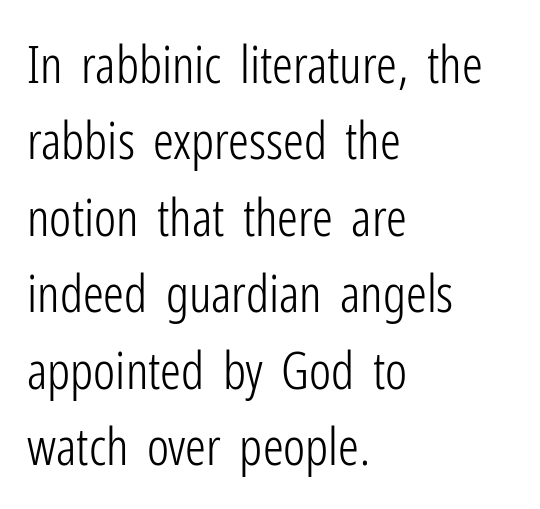
No chunkiness to these letters — they're not bold. Bare-footed words on every line. These lines sit exactly where default settings would place them. In terms of letterform style, serifs are entirely absent.
